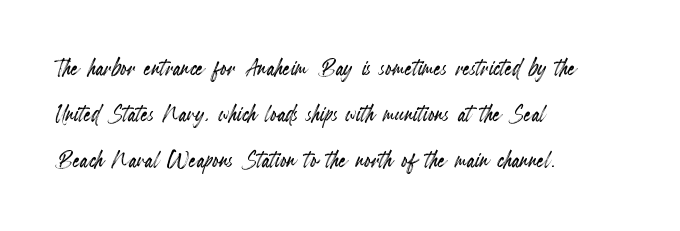
{"width": "condensed", "x_height": "small", "monospaced": "no", "underline": "no", "align": "left", "line_spacing": "normal", "line_spacing_ratio": 1.59, "letter_spacing": "normal", "letter_spacing_em": 0.0, "glyph_px": 29}
